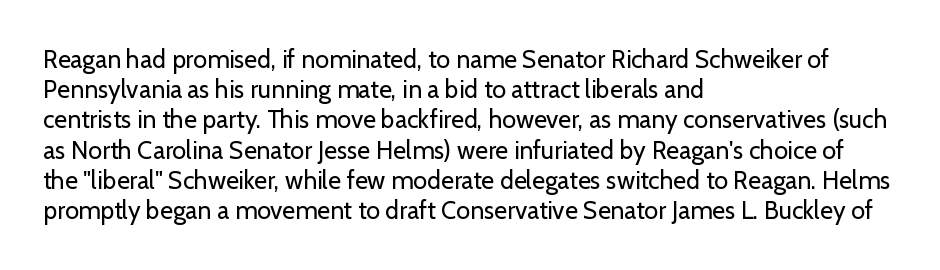
{"italic": "no", "bold": "no", "underline": "no", "align": "left", "line_spacing_ratio": 1.21, "letter_spacing": "normal", "letter_spacing_em": 0.0, "glyph_px": 25}
